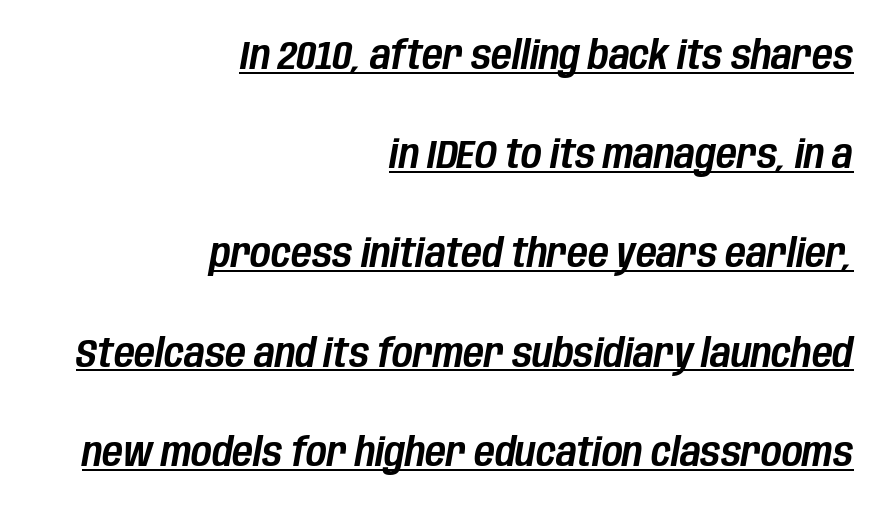
A typesetter would mark this as italic. This sample uses plain, unmodified letter spacing. The rendering uses the underline text-decoration. The letters advance in unequal steps, a hallmark of proportional type. Notice the wide empty band between every row — that's loose leading. Is the block centered? No — it sits flush against the right margin.
